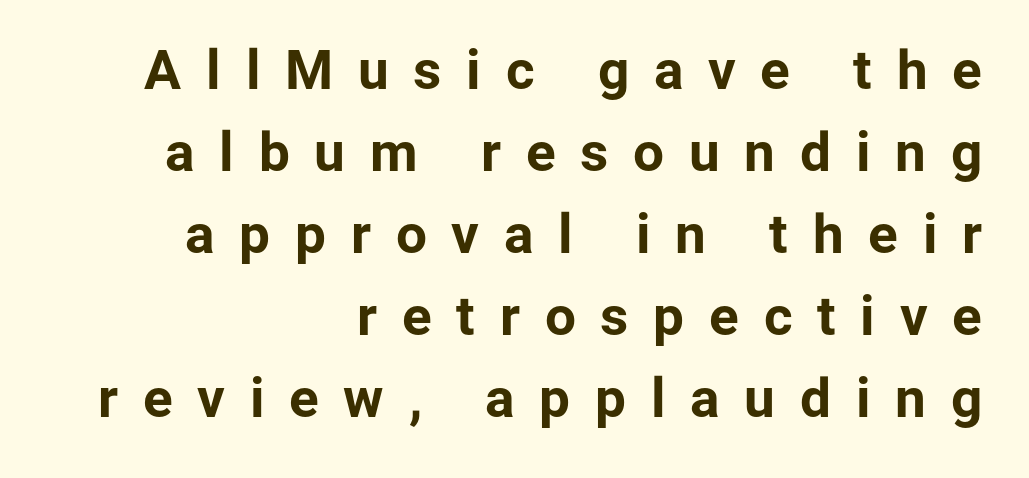
The specimen omits any rule beneath the text block's lines. Is this a fixed-width face? No — the glyphs have proportional, varying widths. Substantial extra tracking has been applied to these lines. Line endings align vertically; line beginnings do not. Rendered with straight, roman letterforms. Heavy, bold letterforms.
